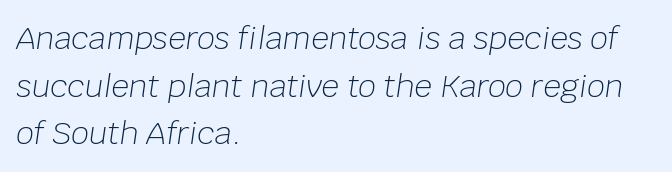
The rows are spaced the way most documents space them. The space directly below the letters is spotless. Observe the ordinary spacing: letters are neighbours, not strangers. The passage shown is typed in a proportional face where columns would drift. Yep, that's italic — everything's leaning.
